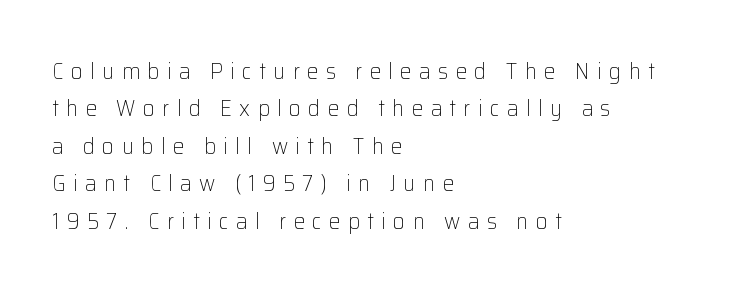
The image shows 23 px text type, upright; set left-aligned, normal line spacing (1.63x), unusually wide letter spacing (+0.32 em), not underlined.
